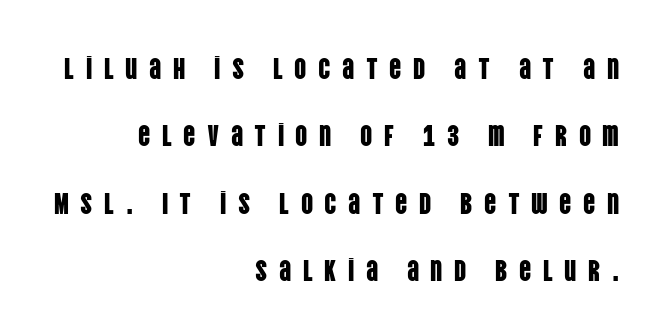
Think of a printed novel: that variable character pitch is what you see here. You could only call the tracking loose — the letters float apart. The specimen omits any rule beneath the text block's lines. Type style note: lacks serifs.
